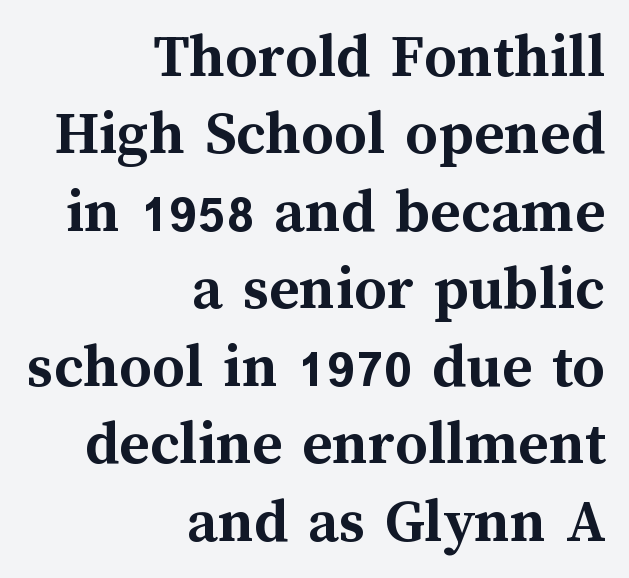
Typeset ragged left — the right edge is the straight one. A typesetter would mark this as roman, not italic. Do the characters align in a grid? No, the font is proportional. The words here are not underlined. Tracking here is standard; glyphs follow each other at the usual distance.
